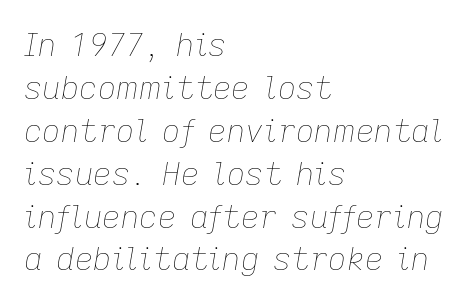
The image shows 32 px thin type, italic (leaning right); set left-aligned, normal line spacing (1.34x), normal letter spacing, not underlined; low stroke contrast and a medium x-height.
